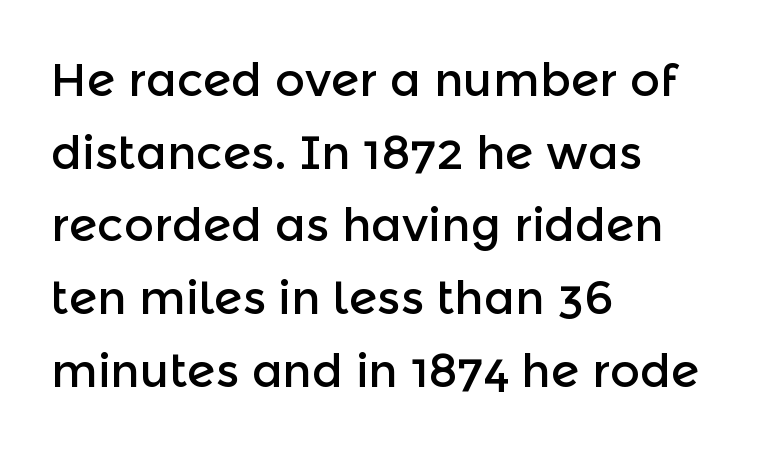
The image shows 46 px sans-serif type, upright; set left-aligned, normal line spacing (1.58x), normal letter spacing, not underlined; a medium x-height.
